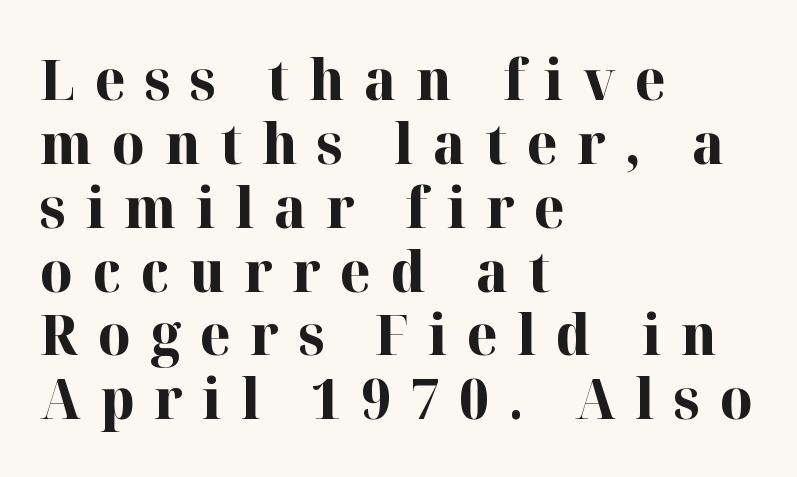
The image shows 56 px bold serif type, upright; set left-aligned, tight line spacing (1.14x), unusually wide letter spacing (+0.35 em), not underlined; high stroke contrast and a medium x-height.
